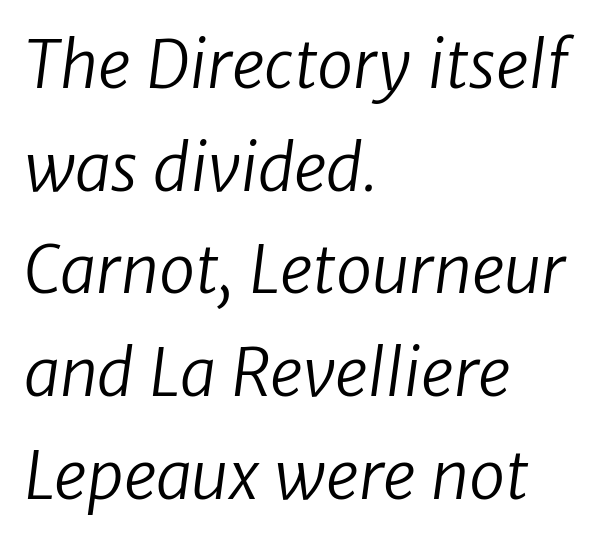
{"serif": "no", "bold": "no", "weight": "regular", "width": "normal", "stroke_contrast": "low", "x_height": "medium", "monospaced": "no", "underline": "no", "align": "left", "line_spacing": "normal", "line_spacing_ratio": 1.58, "letter_spacing": "normal", "letter_spacing_em": 0.0, "glyph_px": 65}
